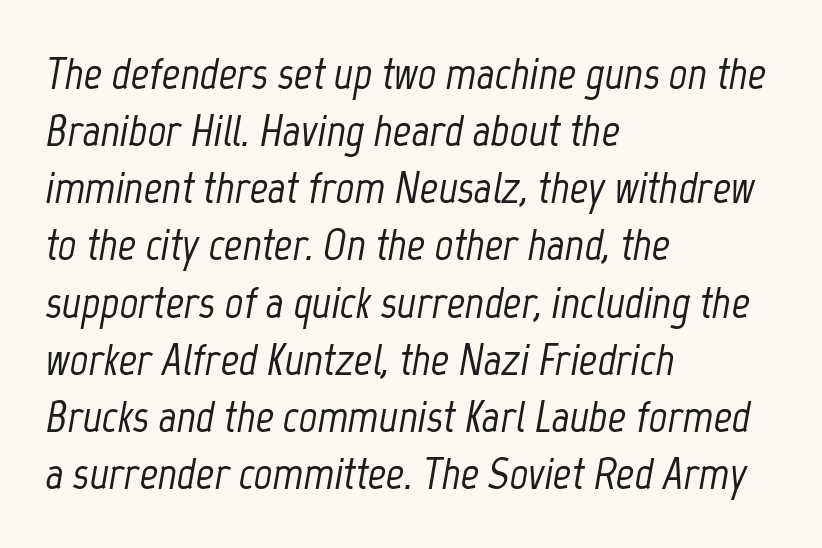
Quick note: interline space is typical. Is the block centered? No — it sits flush against the left margin. The passage shown has conventional tracking throughout. These lines are rendered in a variable-pitch font. The glyphs are unaccompanied by any horizontal stroke below them. This sample uses an oblique cut, with every glyph tilted off the vertical.
